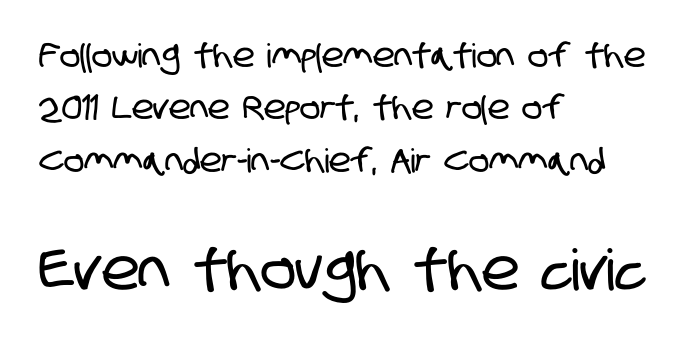
Spacing verdict: proportional, widths tailored to each character. The letters in the lower block stand taller than those in the block above. Reading down the column, the eye jumps a familiar distance to each next line. Classification — sans serif. The baseline area is clear.
